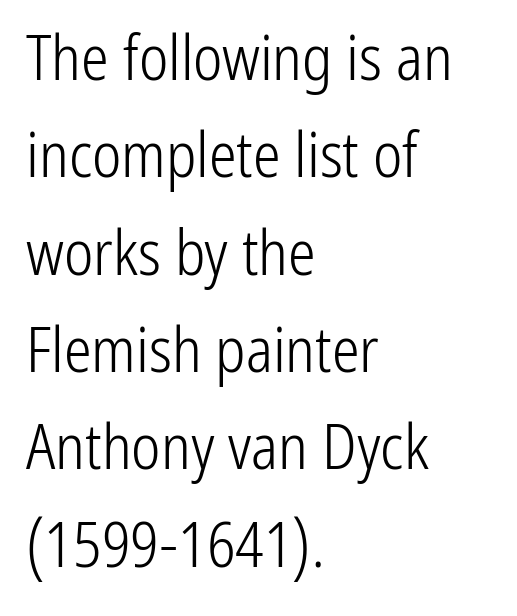
The image shows 62 px light, condensed sans-serif type, upright; set left-aligned, normal line spacing (1.57x), normal letter spacing, not underlined; low stroke contrast and a medium x-height.
